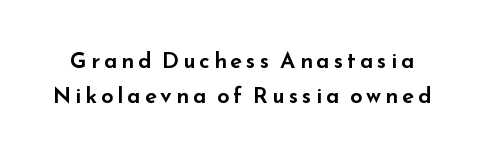
{"italic": "no", "underline": "no", "line_spacing": "normal", "line_spacing_ratio": 1.57, "glyph_px": 22}
